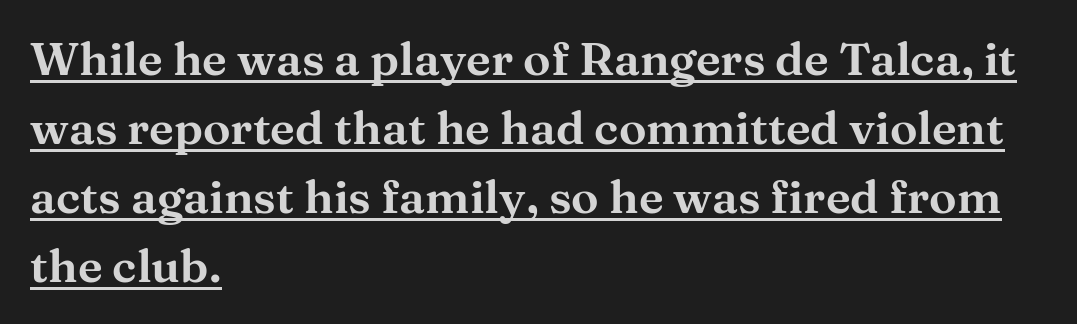
The image shows 46 px wide serif type, upright; set left-aligned, normal line spacing (1.5x), normal letter spacing, underlined; medium stroke contrast and a medium x-height.
